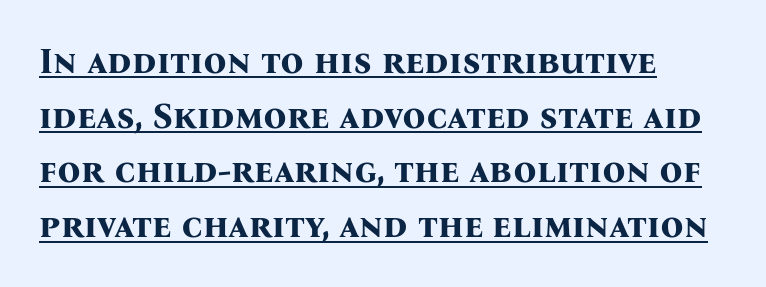
The image shows 36 px bold serif type, upright; set left-aligned, normal line spacing (1.52x), normal letter spacing, underlined; medium stroke contrast and a medium x-height.
